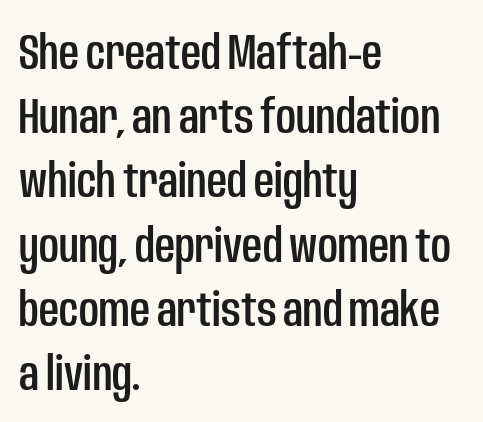
Q: Is the text italic (slanted)? A: No, it is upright.
Q: Is the typeface a serif or a sans-serif typeface? A: Sans-serif.
Q: Is the text underlined? A: No.
Q: How is the paragraph aligned? A: Left-aligned.
Q: Is the spacing between letters normal or unusually wide? A: Normal.
Q: Is the spacing between lines tight, normal or loose? A: Normal.
Q: Width (condensed, normal, or wide)? A: Condensed.
Q: Stroke contrast? A: Low.
Q: x-height? A: Large.
Q: Monospaced? A: No.
